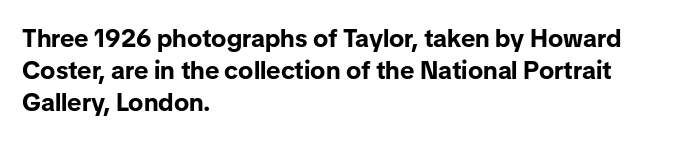
{"italic": "no", "bold": "yes", "underline": "no", "align": "left", "line_spacing": "normal", "line_spacing_ratio": 1.29, "letter_spacing": "normal", "letter_spacing_em": 0.0, "glyph_px": 25}
